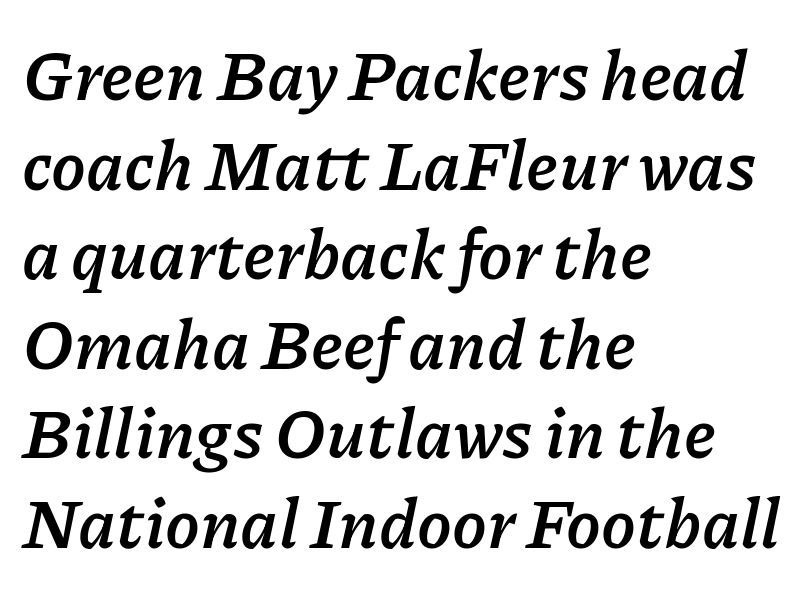
A bare baseline throughout the passage. There is no visible air inserted between adjacent glyphs. Yep, that's italic — everything's leaning. Emphasis by weight is at full strength: bold. Do the characters align in a grid? No, the font is proportional.
